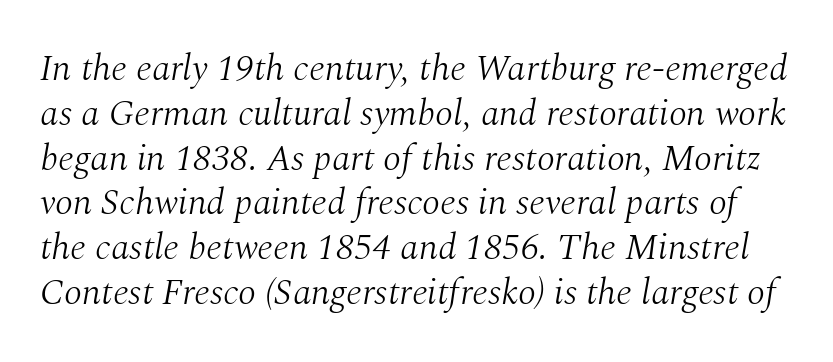
{"serif": "yes", "italic": "yes", "lean": "right", "slant_degrees": 10, "bold": "no", "weight": "light", "width": "normal", "stroke_contrast": "medium", "x_height": "medium", "monospaced": "no", "underline": "no", "line_spacing_ratio": 1.21, "letter_spacing": "normal", "letter_spacing_em": 0.0, "glyph_px": 37}
